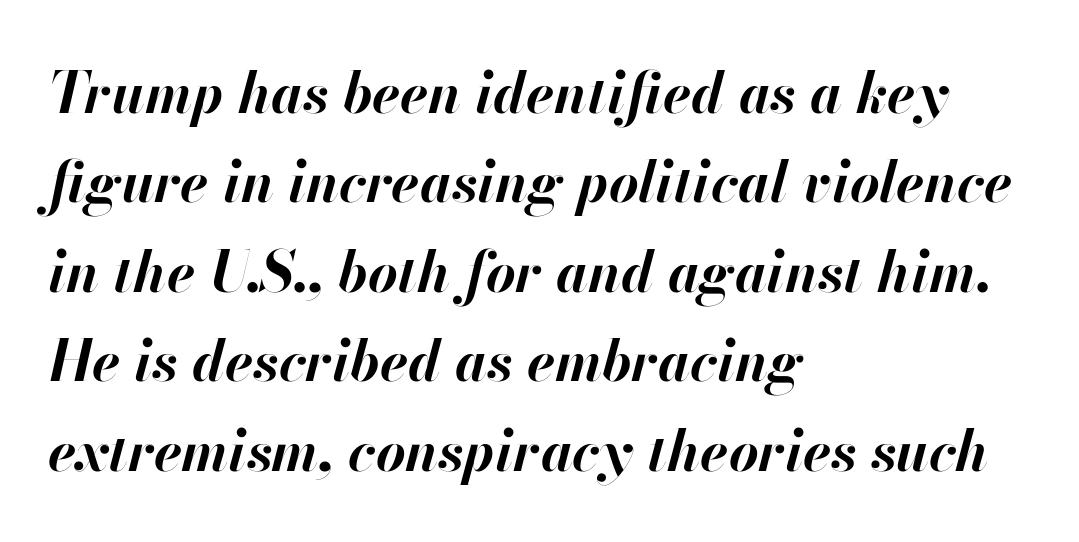
Q: Is the text bold? A: Yes.
Q: Is the text italic (slanted)? A: Yes, it leans right by about 13 degrees.
Q: Is the text underlined? A: No.
Q: How is the paragraph aligned? A: Left-aligned.
Q: Is the spacing between letters normal or unusually wide? A: Normal.
Q: Is the spacing between lines tight, normal or loose? A: Normal.
Q: Width (condensed, normal, or wide)? A: Normal.
Q: Stroke contrast? A: High.
Q: x-height? A: Small.
Q: Monospaced? A: No.
